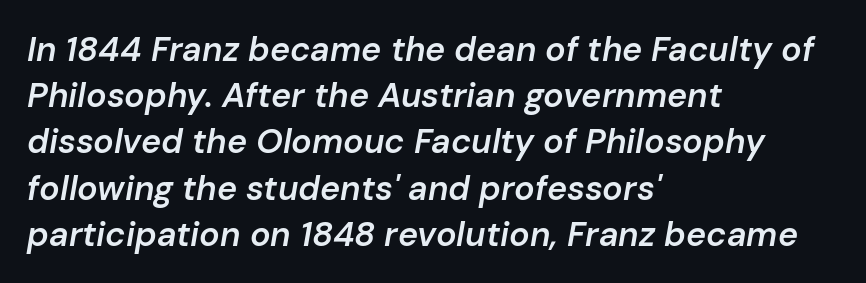
{"italic": "yes", "lean": "right", "slant_degrees": 10, "bold": "semi", "weight": "semibold", "width": "normal", "stroke_contrast": "low", "x_height": "medium", "monospaced": "no", "underline": "no", "align": "left", "line_spacing": "normal", "line_spacing_ratio": 1.36, "letter_spacing": "normal", "letter_spacing_em": 0.0, "glyph_px": 34}
